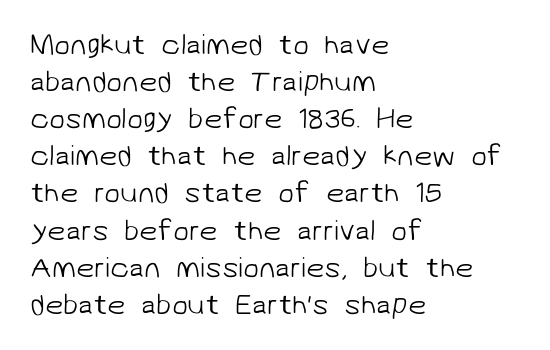
The image shows 29 px light sans-serif type; set left-aligned, normal line spacing (1.28x), normal letter spacing, not underlined; low stroke contrast and a medium x-height.
